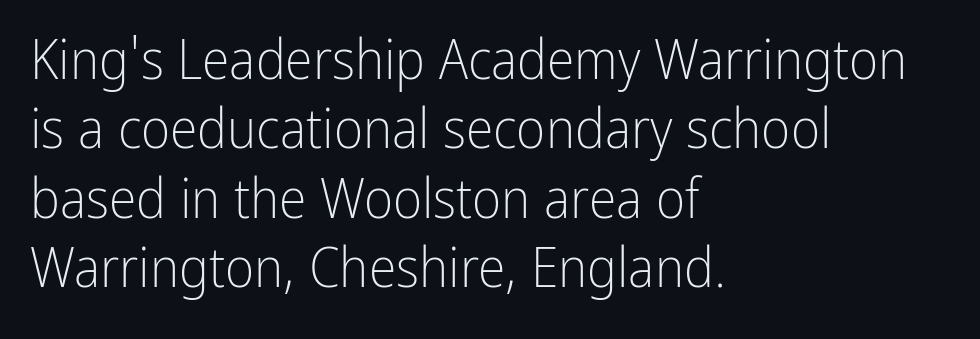
Line beginnings align vertically; line endings do not. In terms of letterform style, serifs are entirely absent. Here the designer chose a conventional face with non-uniform glyph widths. Letters rest on an invisible, unmarked baseline.
